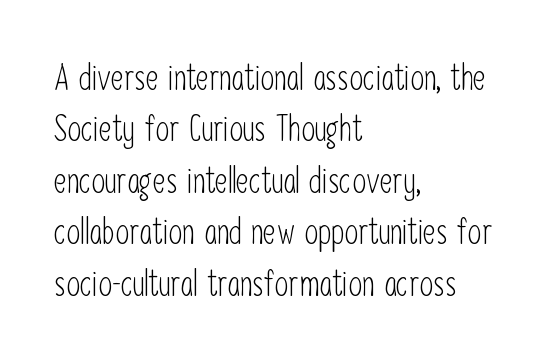
In terms of letterform style, serifs are entirely absent. A typesetter would mark this as roman, not italic. The rendering uses natural spacing where letterforms have individual widths. The area under the type is left untouched. Stems here are at most as thick as an everyday book face. Left-aligned paragraph, ragged on the right.
